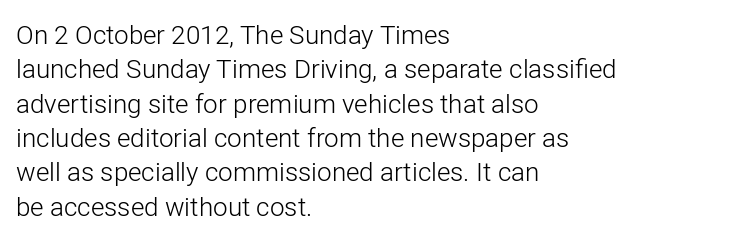
The image shows 26 px text type, upright; set left-aligned, normal line spacing (1.32x), normal letter spacing, not underlined.
